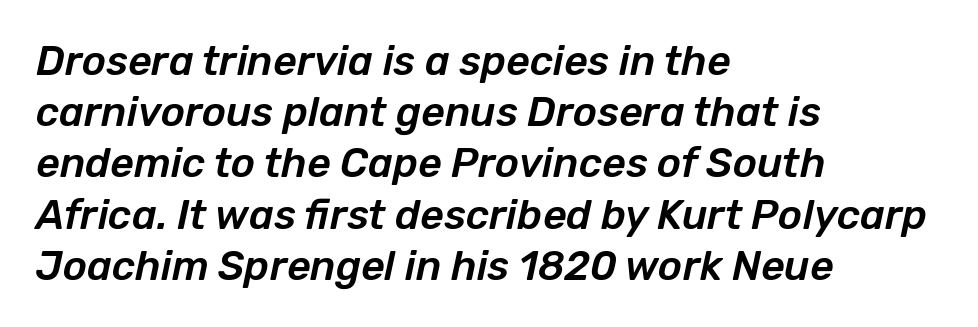
The image shows 41 px text type, italic (leaning right); set left-aligned, normal line spacing (1.25x), normal letter spacing, not underlined; low stroke contrast and a medium x-height.
